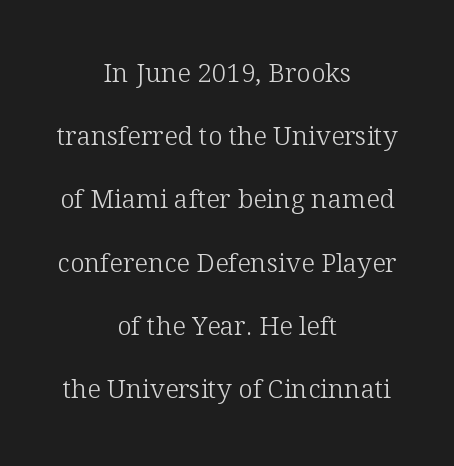
The strokes are not fattened; the text isn't bold. The lines in this sample share a center point and differ in where they start and stop. The line-height multiplier appears high, well above default. Compared with typical body copy, the letter spacing here is the same. Decoration check: the copy has no underline. The type sits square on the baseline with zero lean.
